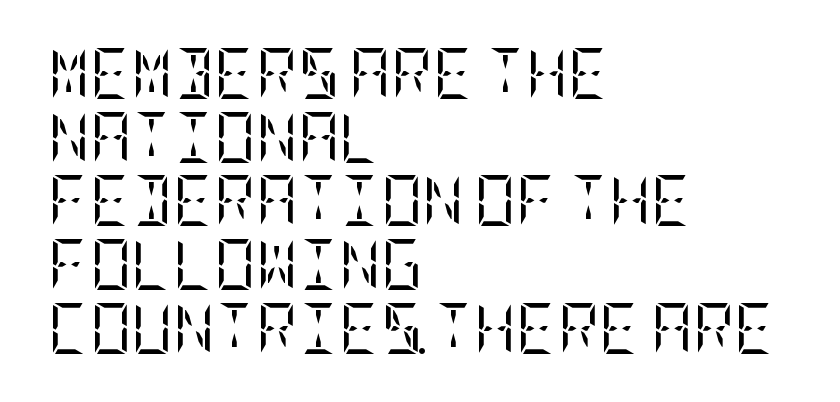
{"serif": "yes", "italic": "no", "bold": "no", "weight": "regular", "width": "condensed", "stroke_contrast": "low", "x_height": "large", "underline": "no", "align": "left", "line_spacing": "normal", "line_spacing_ratio": 1.25, "letter_spacing": "normal", "letter_spacing_em": 0.0, "glyph_px": 51}
